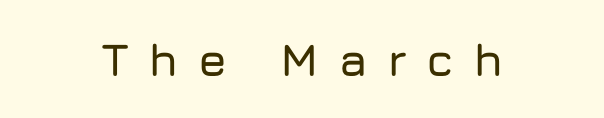
Q: Is the text italic (slanted)? A: No, it is upright.
Q: Is the typeface a serif or a sans-serif typeface? A: Sans-serif.
Q: Is the text underlined? A: No.
Q: How is the paragraph aligned? A: Centered.
Q: Is the spacing between letters normal or unusually wide? A: Unusually wide.
Q: Width (condensed, normal, or wide)? A: Normal.
Q: Stroke contrast? A: Low.
Q: x-height? A: Medium.
Q: Monospaced? A: No.
